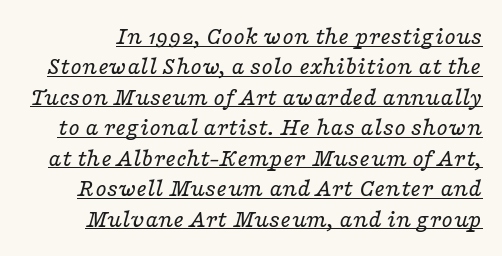
The image shows 26 px text type, italic (leaning right); set line spacing 1.17x, normal letter spacing, underlined.
